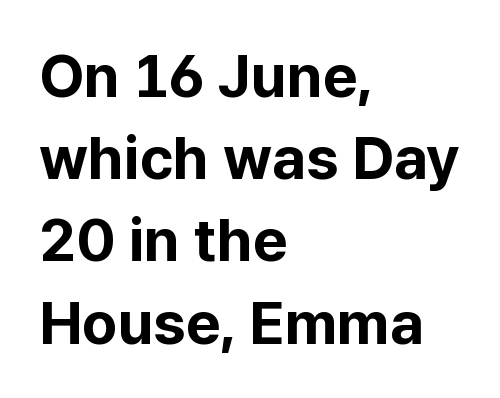
{"serif": "no", "italic": "no", "bold": "yes", "weight": "bold", "width": "normal", "stroke_contrast": "low", "x_height": "medium", "monospaced": "no", "underline": "no", "align": "left", "line_spacing": "normal", "line_spacing_ratio": 1.37, "letter_spacing": "normal", "letter_spacing_em": 0.0, "glyph_px": 60}
